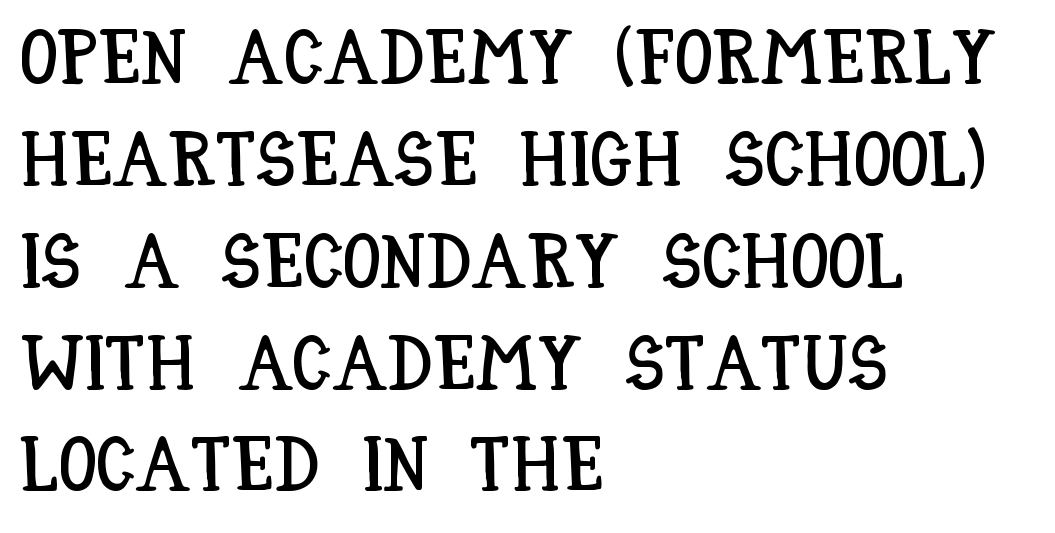
{"italic": "no", "width": "condensed", "stroke_contrast": "low", "x_height": "large", "monospaced": "no", "underline": "no", "align": "left", "line_spacing": "normal", "line_spacing_ratio": 1.34, "letter_spacing": "normal", "letter_spacing_em": 0.0, "glyph_px": 76}
